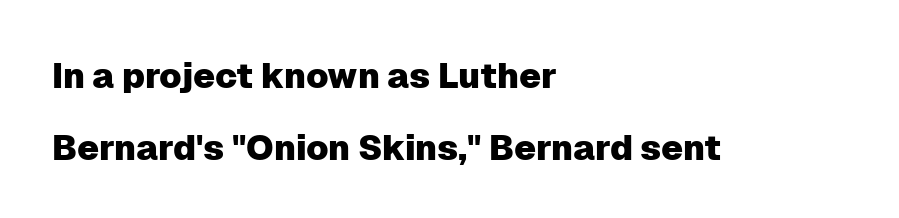
The type is set solid horizontally, with unmodified tracking. I'd call this a sans setting — the letters go barefoot. Does the leading feel generous? Absolutely, it's lavish. Horizontally, the lines are justified to the leading edge only. The space beneath each line is pristine and unruled. Characters remain perfectly vertical along every line.
